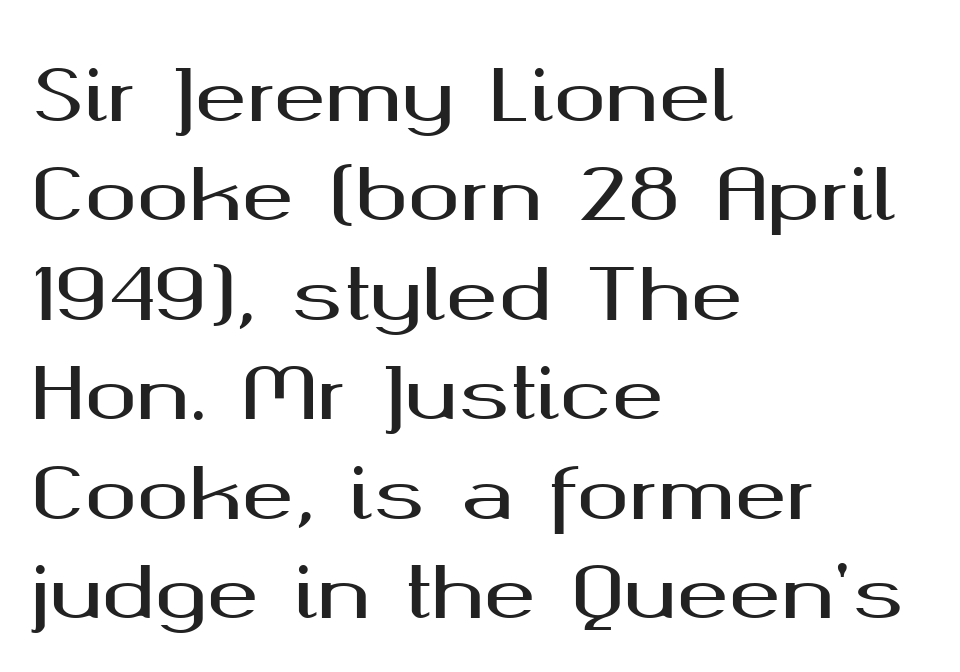
{"serif": "no", "italic": "no", "width": "wide", "stroke_contrast": "medium", "x_height": "medium", "monospaced": "no", "underline": "no", "align": "left", "line_spacing": "normal", "line_spacing_ratio": 1.42, "letter_spacing": "normal", "letter_spacing_em": 0.0, "glyph_px": 70}
